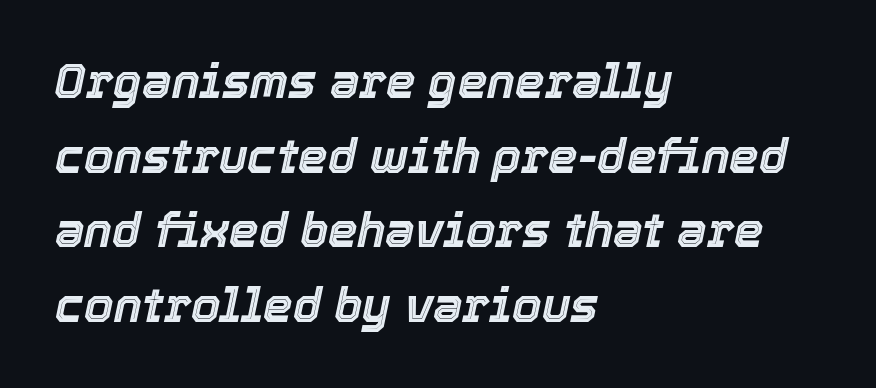
Short note: letters normally spaced. Proportional: the letters do not fall into vertical columns. When letters slant like this, we call the style italic. Leading matches the norm, producing a regular column. Short and long lines alike share a common starting point at left.
